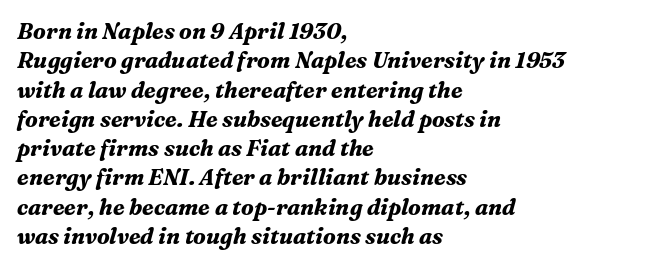
A typesetter would call this zero additional tracking. Each new line begins a customary step beneath the previous one. Layout note: lines flush left. Compared with ordinary roman type, these characters are visibly tilted. Beneath every word, the page is bare. A full-strength bold gives these letters their thick strokes.
